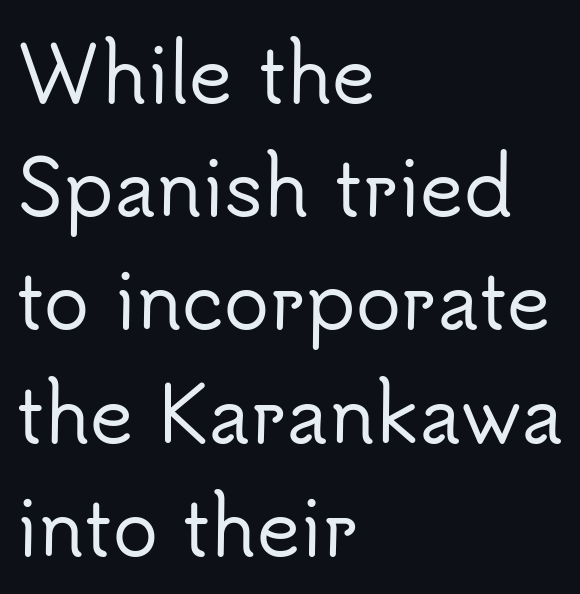
Varying glyph widths throughout — classic text-font behaviour. A typesetter would label this face a sans. Compared with typical body copy, the letter spacing here is the same. This block has exactly the height ordinary leading produces.
